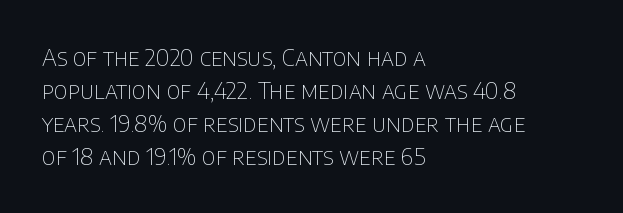
The image shows 23 px text type, upright; set left-aligned, normal line spacing (1.43x), normal letter spacing, not underlined.
